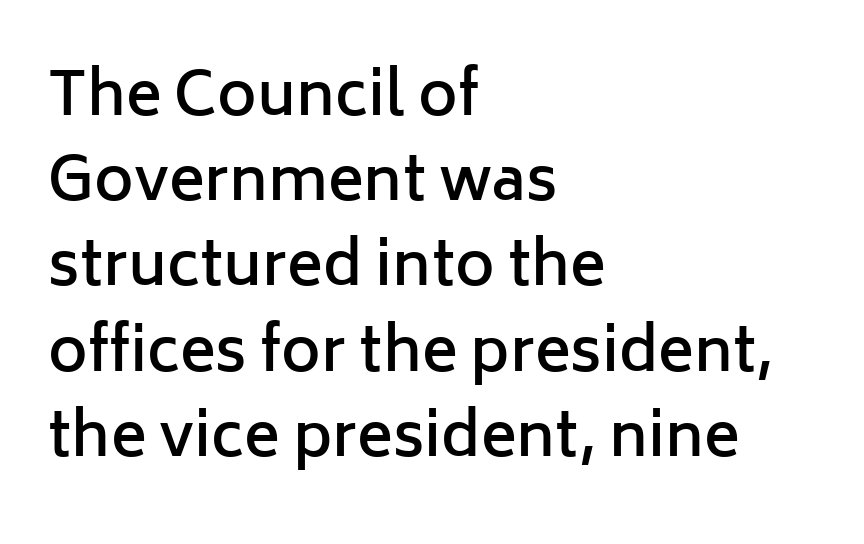
In terms of letterform style, serifs are entirely absent. The letters stand straight up with perfectly vertical stems. Each glyph is drawn with semibold strokes, heavier than normal yet not fully bold. The line-height multiplier appears to be the usual default. Think of a printed novel: that variable character pitch is what you see here. Observe the ordinary spacing: letters are neighbours, not strangers.
